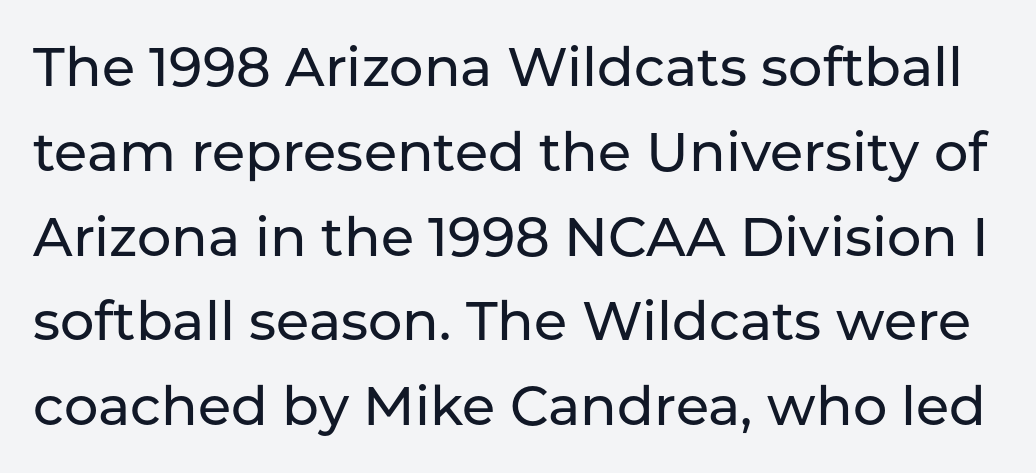
A roman cut, with each character standing at attention. The face used here is proportionally spaced, like ordinary book or web type. Does the type have serifs? No, each stem ends abruptly. The tracking reads as untouched default to a designer's eye. Lines of text with bare space underneath. Horizontal bands of white between lines are of average thickness.
